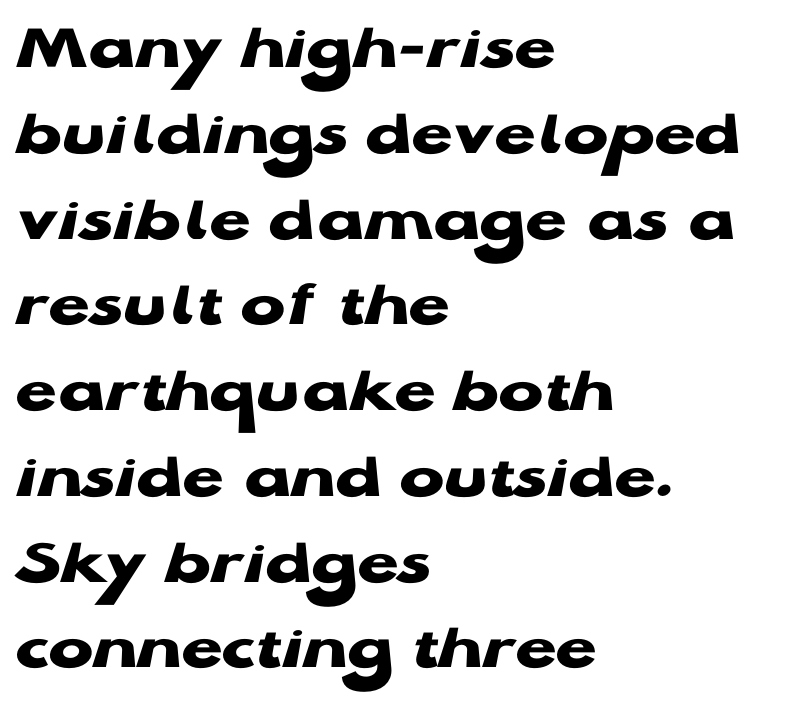
{"serif": "no", "italic": "no", "bold": "yes", "weight": "heavy", "width": "wide", "stroke_contrast": "low", "x_height": "medium", "monospaced": "no", "underline": "no", "align": "left", "line_spacing": "normal", "line_spacing_ratio": 1.28, "letter_spacing": "normal", "letter_spacing_em": 0.0, "glyph_px": 67}
